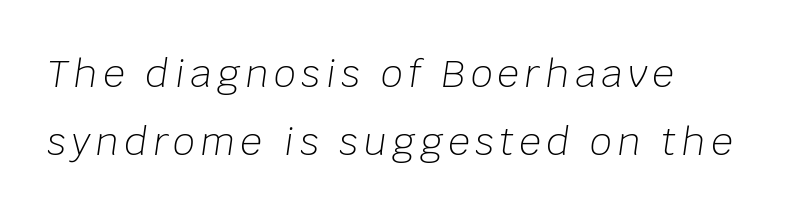
{"italic": "yes", "lean": "right", "slant_degrees": 8, "bold": "no", "weight": "light", "width": "normal", "stroke_contrast": "low", "x_height": "large", "monospaced": "no", "underline": "no", "line_spacing_ratio": 1.78, "glyph_px": 38}
